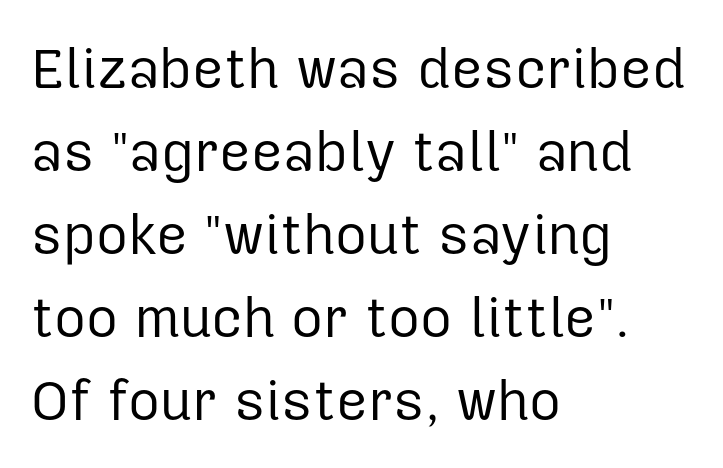
Q: Is the text bold? A: No.
Q: Is the text italic (slanted)? A: No, it is upright.
Q: Is the typeface a serif or a sans-serif typeface? A: Sans-serif.
Q: Is the text underlined? A: No.
Q: How is the paragraph aligned? A: Left-aligned.
Q: Is the spacing between letters normal or unusually wide? A: Normal.
Q: Is the spacing between lines tight, normal or loose? A: Normal.
Q: Width (condensed, normal, or wide)? A: Normal.
Q: Stroke contrast? A: Low.
Q: x-height? A: Medium.
Q: Monospaced? A: No.
